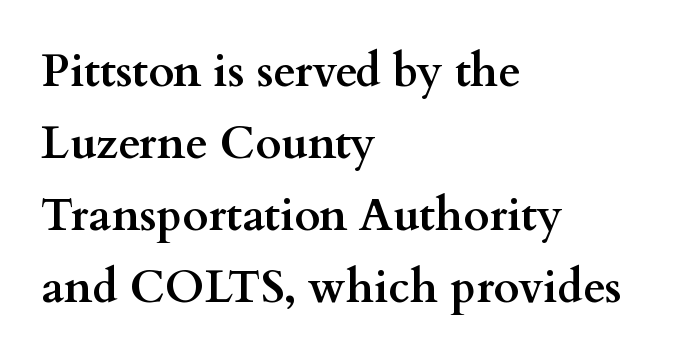
Is the type bold? Yes — the strokes are clearly thick and heavy. Vertically, the passage feels balanced, rows spaced as you'd expect. Observe the ordinary spacing: letters are neighbours, not strangers. The passage shown is typeset with a serif family.
